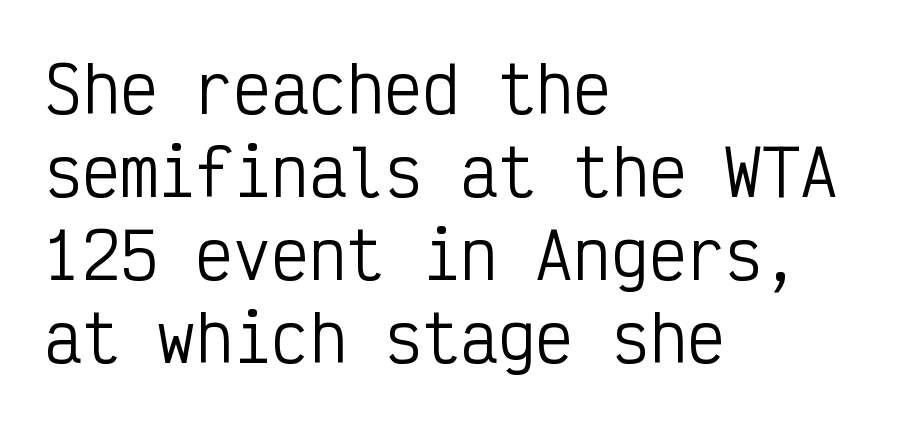
The paragraph has a hard left edge and a soft right edge. Letterform terminals end flat and unadorned throughout the passage. This is not heavy type; no bold has been used. These lines are rendered in a fixed-pitch font. The zone under the glyphs is completely vacant.
